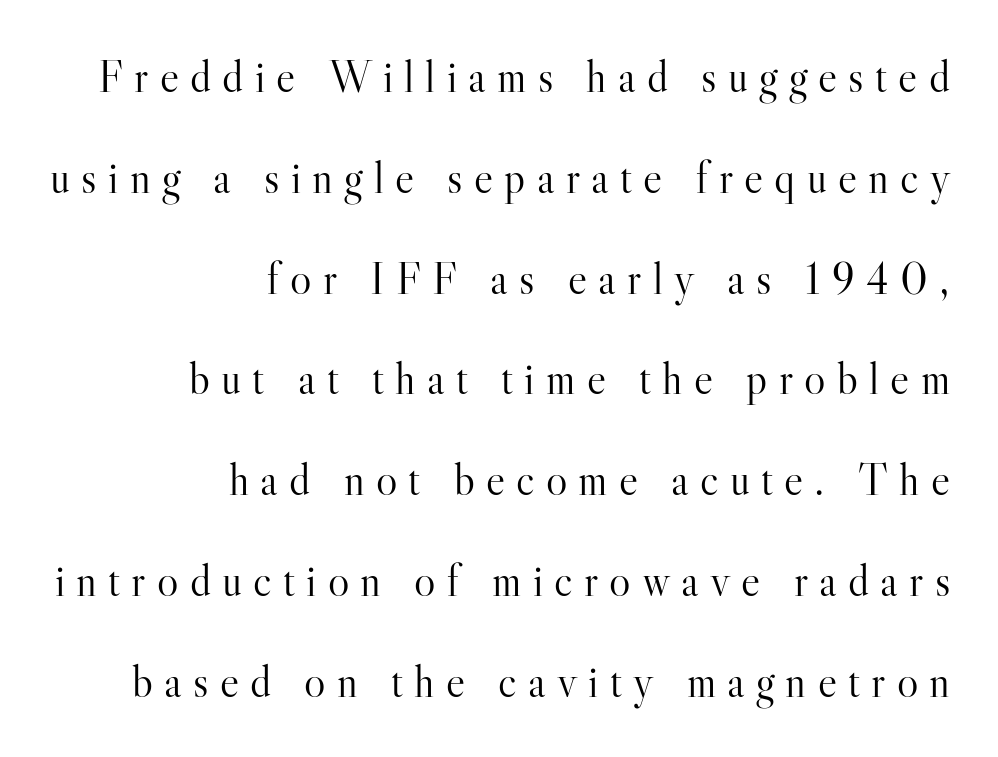
Q: Is the text bold? A: No.
Q: Is the text italic (slanted)? A: No, it is upright.
Q: Is the typeface a serif or a sans-serif typeface? A: Serif.
Q: Is the text underlined? A: No.
Q: How is the paragraph aligned? A: Right-aligned.
Q: Is the spacing between letters normal or unusually wide? A: Unusually wide.
Q: Is the spacing between lines tight, normal or loose? A: Loose.
Q: Width (condensed, normal, or wide)? A: Normal.
Q: Stroke contrast? A: High.
Q: x-height? A: Small.
Q: Monospaced? A: No.
